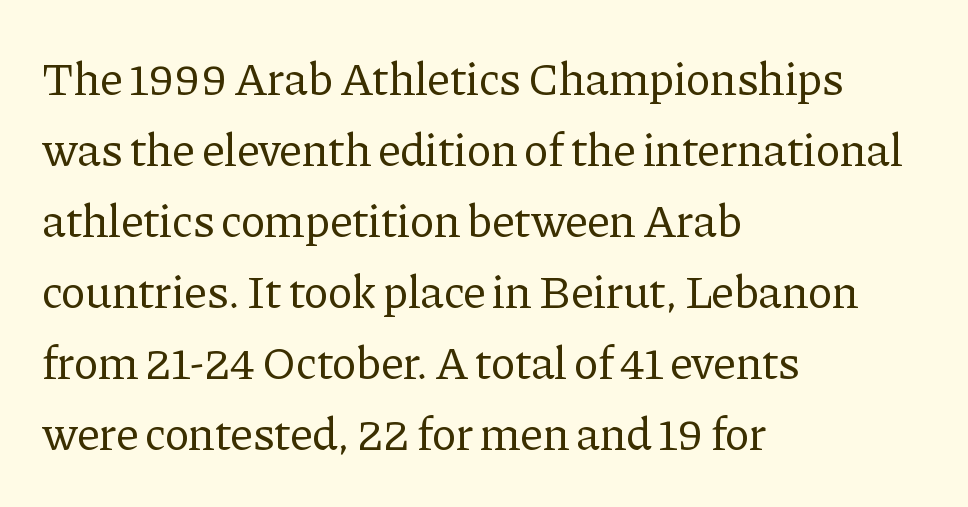
Q: Is the text bold? A: No.
Q: Is the text italic (slanted)? A: No, it is upright.
Q: Is the typeface a serif or a sans-serif typeface? A: Serif.
Q: Is the text underlined? A: No.
Q: How is the paragraph aligned? A: Left-aligned.
Q: Is the spacing between letters normal or unusually wide? A: Normal.
Q: Is the spacing between lines tight, normal or loose? A: Normal.
Q: Width (condensed, normal, or wide)? A: Normal.
Q: Stroke contrast? A: Low.
Q: x-height? A: Medium.
Q: Monospaced? A: No.
